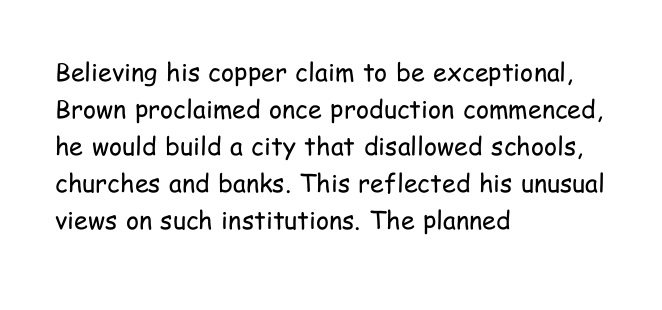
The image shows 25 px text type, upright; set left-aligned, normal line spacing (1.48x), normal letter spacing, not underlined.
